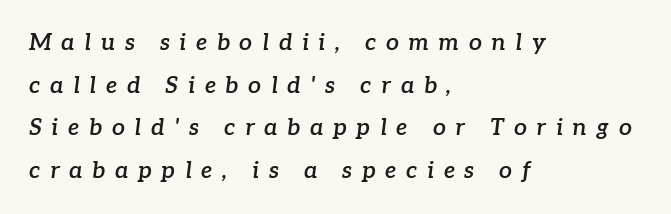
Semibold letterforms, between regular and bold. Honestly, the letter spacing is so wide it's the main thing you notice. The lines in this sample share a left origin and differ only in where they stop. Designer's note — italics engaged. A bare baseline throughout the passage.
